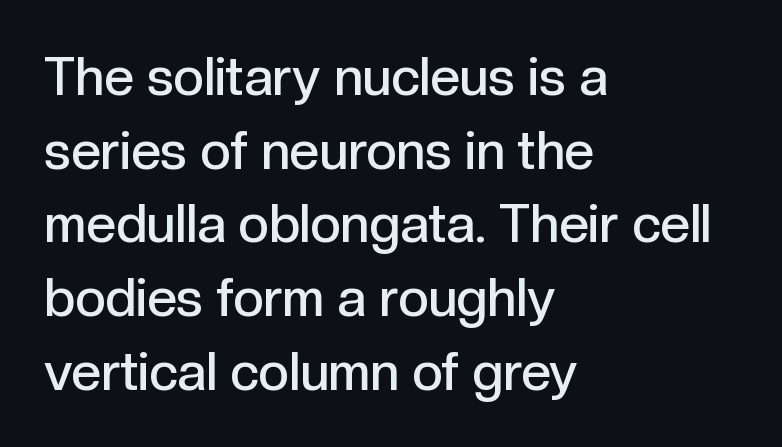
Q: Is the text bold? A: Semi-bold.
Q: Is the text italic (slanted)? A: No, it is upright.
Q: Is the typeface a serif or a sans-serif typeface? A: Sans-serif.
Q: Is the text underlined? A: No.
Q: How is the paragraph aligned? A: Left-aligned.
Q: Is the spacing between letters normal or unusually wide? A: Normal.
Q: Is the spacing between lines tight, normal or loose? A: Normal.
Q: Width (condensed, normal, or wide)? A: Normal.
Q: x-height? A: Medium.
Q: Monospaced? A: No.
